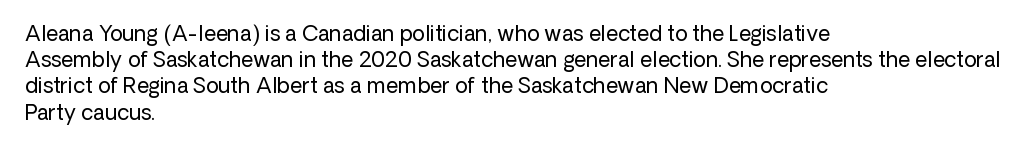
The image shows 21 px text type, upright; set left-aligned, normal line spacing (1.25x), normal letter spacing, not underlined.
